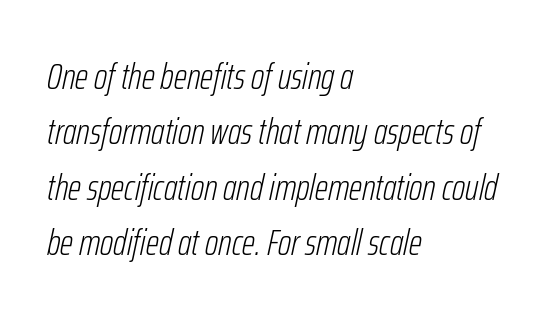
The image shows 37 px light, condensed type, italic (leaning right); set left-aligned, normal line spacing (1.5x), normal letter spacing, not underlined; low stroke contrast and a medium x-height.
